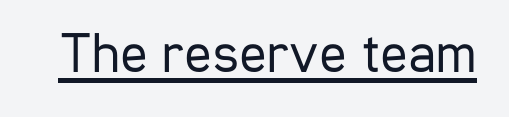
Q: Is the text bold? A: No.
Q: Is the text italic (slanted)? A: No, it is upright.
Q: Is the typeface a serif or a sans-serif typeface? A: Sans-serif.
Q: Is the text underlined? A: Yes.
Q: Is the spacing between letters normal or unusually wide? A: Normal.
Q: Width (condensed, normal, or wide)? A: Condensed.
Q: Stroke contrast? A: Low.
Q: x-height? A: Medium.
Q: Monospaced? A: No.
